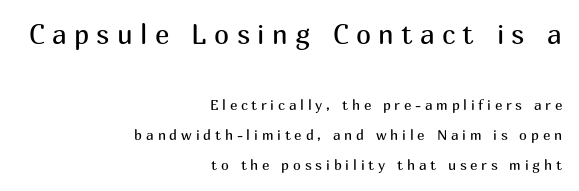
{"italic": "no", "bold": "no", "underline": "no", "align": "right", "line_spacing": "loose", "line_spacing_ratio": 2.13, "letter_spacing": "wide", "letter_spacing_em": 0.27, "larger_block": "first", "size_ratio": 1.93, "glyph_px": 27}
